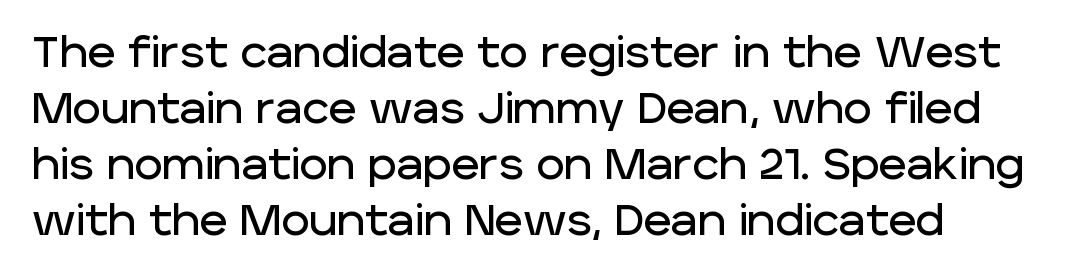
The axis of the letterforms is exactly vertical. This sample has the flowing, uneven cadence of proportional lettering. Type style note: lacks serifs. The gap between lines stays unmarked.
